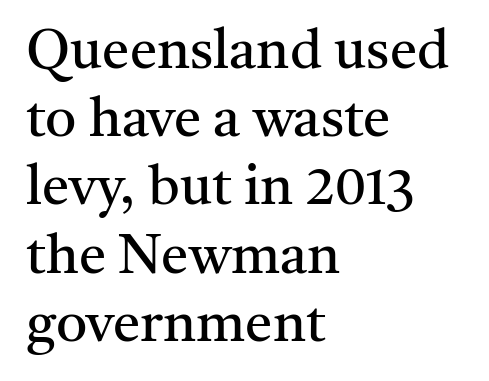
Look at the tracking — it's just the regular setting, nothing added. The font family rendered here belongs to the serif group. The letterforms sit at book weight or below. A typesetter would mark this as roman, not italic.
